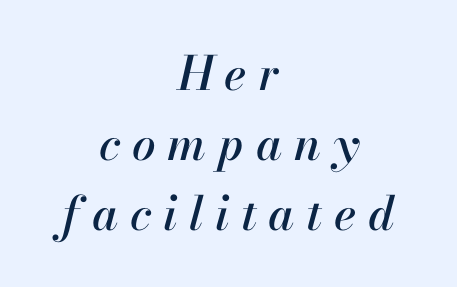
{"italic": "yes", "lean": "right", "slant_degrees": 13, "width": "normal", "stroke_contrast": "high", "x_height": "small", "monospaced": "no", "underline": "no", "align": "center", "line_spacing": "normal", "line_spacing_ratio": 1.49, "letter_spacing": "wide", "letter_spacing_em": 0.25, "glyph_px": 47}
